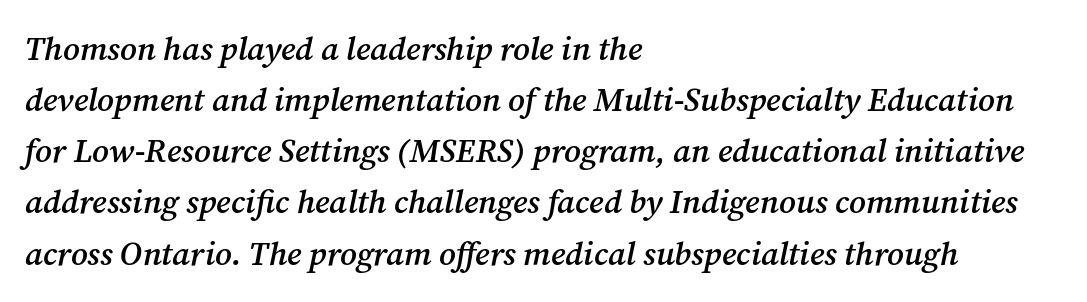
Q: Is the text bold? A: Semi-bold.
Q: Is the text italic (slanted)? A: Yes, it leans right by about 12 degrees.
Q: Is the typeface a serif or a sans-serif typeface? A: Serif.
Q: Is the text underlined? A: No.
Q: How is the paragraph aligned? A: Left-aligned.
Q: Is the spacing between letters normal or unusually wide? A: Normal.
Q: Is the spacing between lines tight, normal or loose? A: Normal.
Q: Width (condensed, normal, or wide)? A: Normal.
Q: Stroke contrast? A: Medium.
Q: x-height? A: Medium.
Q: Monospaced? A: No.
